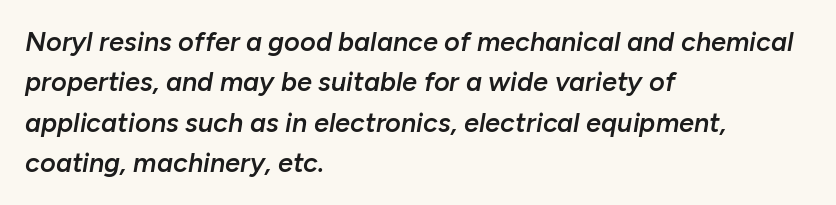
Q: Is the text bold? A: Semi-bold.
Q: Is the text italic (slanted)? A: Yes, it leans right by about 10 degrees.
Q: Is the text underlined? A: No.
Q: How is the paragraph aligned? A: Left-aligned.
Q: Is the spacing between letters normal or unusually wide? A: Normal.
Q: Is the spacing between lines tight, normal or loose? A: Normal.
